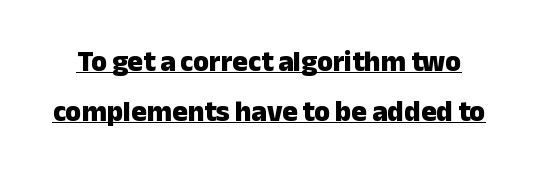
Q: Is the text bold? A: Yes.
Q: Is the text italic (slanted)? A: No, it is upright.
Q: Is the typeface a serif or a sans-serif typeface? A: Sans-serif.
Q: Is the text underlined? A: Yes.
Q: Is the spacing between letters normal or unusually wide? A: Normal.
Q: Width (condensed, normal, or wide)? A: Normal.
Q: Stroke contrast? A: Low.
Q: x-height? A: Medium.
Q: Monospaced? A: No.
